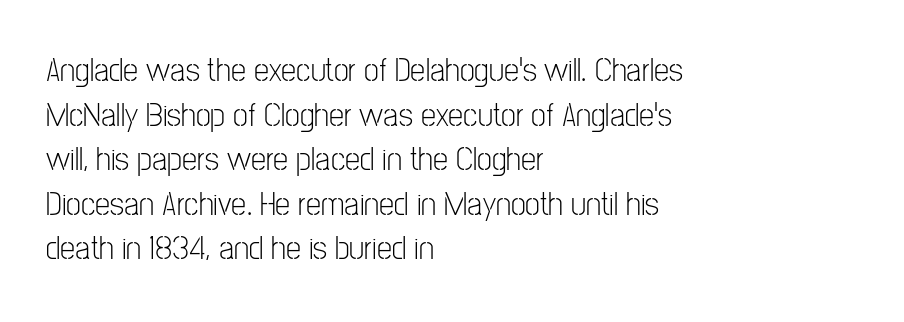
{"serif": "no", "italic": "no", "bold": "no", "weight": "light", "width": "condensed", "stroke_contrast": "low", "x_height": "medium", "monospaced": "no", "underline": "no", "align": "left", "line_spacing": "normal", "line_spacing_ratio": 1.31, "letter_spacing": "normal", "letter_spacing_em": 0.0, "glyph_px": 34}
